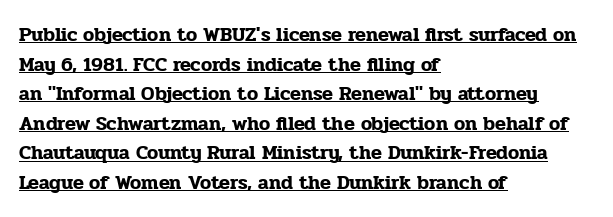
The passage shown stacks its lines at a standard gap. Nobody touched the tracking dial on this one. These characters rest on top of a visible drawn line. Italic? Not at all — the glyphs are vertical. In CSS terms this would be text-align: left.
